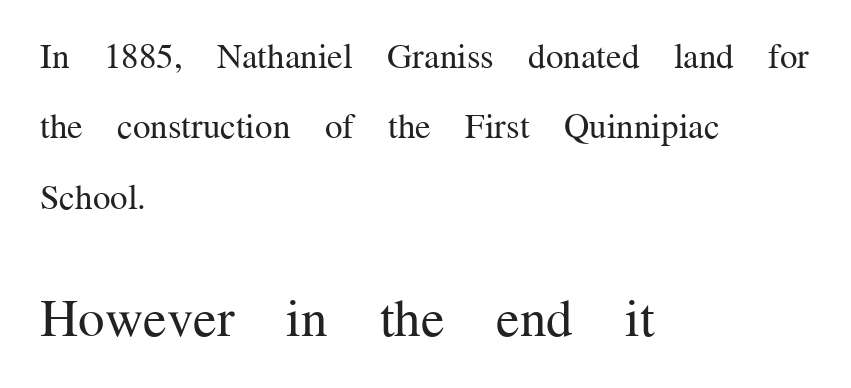
{"serif": "yes", "italic": "no", "bold": "no", "weight": "regular", "width": "normal", "stroke_contrast": "medium", "x_height": "medium", "monospaced": "no", "underline": "no", "align": "left", "line_spacing": "loose", "line_spacing_ratio": 2.01, "letter_spacing": "normal", "letter_spacing_em": 0.0, "larger_block": "second", "size_ratio": 1.51, "glyph_px": 53}
